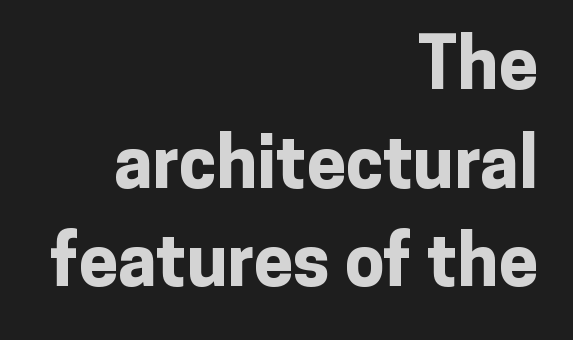
Q: Is the text bold? A: Yes.
Q: Is the text italic (slanted)? A: No, it is upright.
Q: Is the typeface a serif or a sans-serif typeface? A: Sans-serif.
Q: Is the text underlined? A: No.
Q: How is the paragraph aligned? A: Right-aligned.
Q: Is the spacing between letters normal or unusually wide? A: Normal.
Q: Is the spacing between lines tight, normal or loose? A: Normal.
Q: Width (condensed, normal, or wide)? A: Normal.
Q: Stroke contrast? A: Low.
Q: x-height? A: Medium.
Q: Monospaced? A: No.
